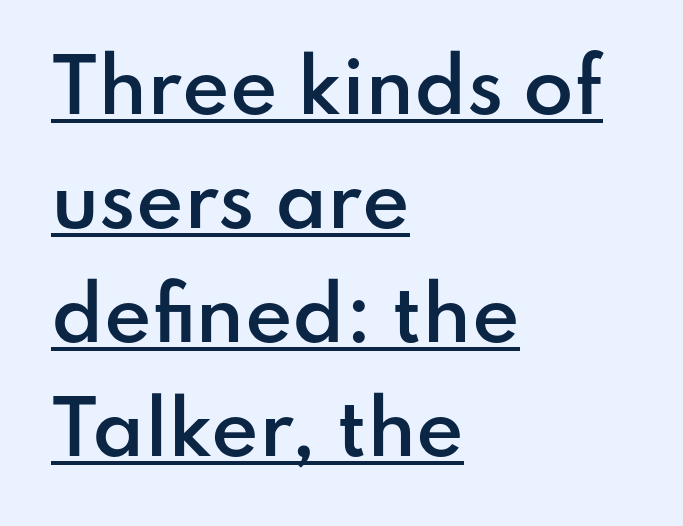
{"serif": "no", "italic": "no", "bold": "semi", "weight": "semibold", "width": "normal", "stroke_contrast": "low", "x_height": "small", "monospaced": "no", "underline": "yes", "align": "left", "line_spacing": "normal", "line_spacing_ratio": 1.56, "letter_spacing": "normal", "letter_spacing_em": 0.0, "glyph_px": 73}
